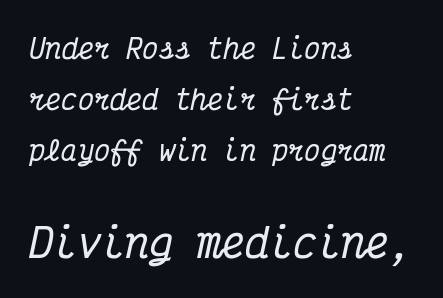
The face used here is monospaced, like something from a code editor. The letters are slanted; this is an italic face. Examine the stroke ends and you'll spot serifs. Which margin do the lines hug? The left one — the right edge is uneven.
